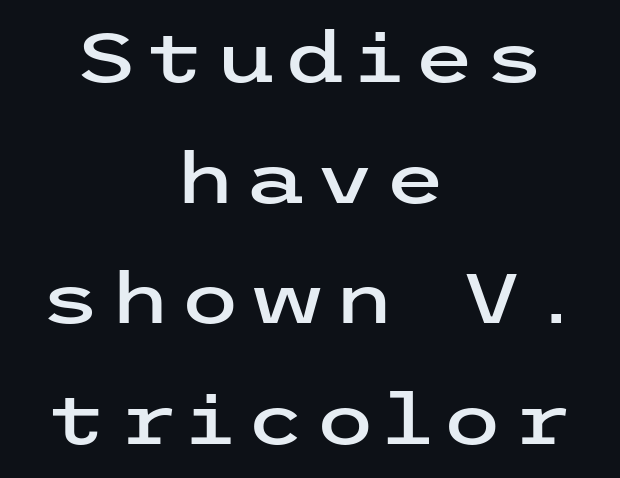
Q: Is the text italic (slanted)? A: No, it is upright.
Q: Is the typeface a serif or a sans-serif typeface? A: Sans-serif.
Q: Is the text underlined? A: No.
Q: How is the paragraph aligned? A: Centered.
Q: Is the spacing between lines tight, normal or loose? A: Normal.
Q: Width (condensed, normal, or wide)? A: Wide.
Q: Stroke contrast? A: Low.
Q: x-height? A: Medium.
